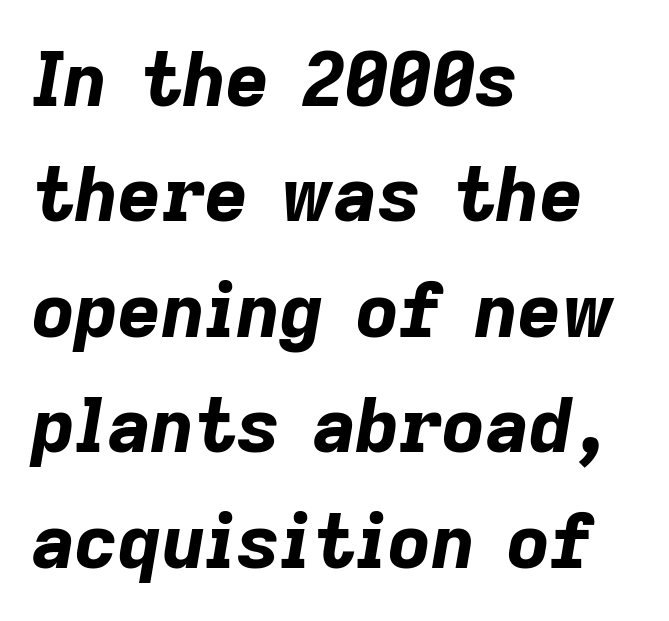
{"italic": "yes", "lean": "right", "slant_degrees": 9, "bold": "yes", "weight": "bold", "width": "normal", "stroke_contrast": "low", "x_height": "medium", "monospaced": "no", "underline": "no", "align": "left", "line_spacing": "normal", "line_spacing_ratio": 1.54, "letter_spacing": "normal", "letter_spacing_em": 0.0, "glyph_px": 75}
